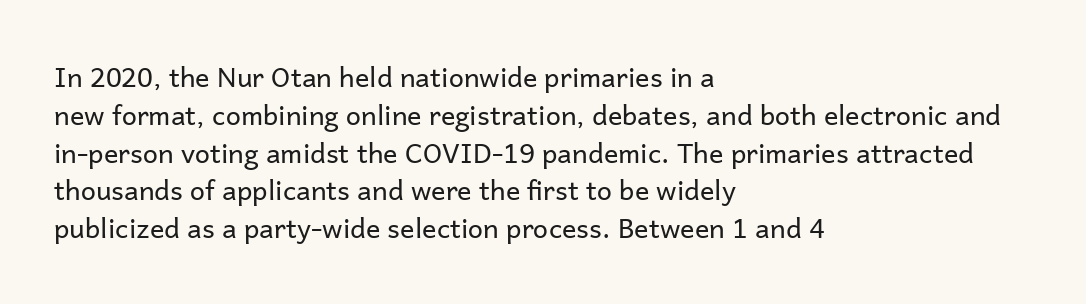
The image shows 27 px text type, upright; set left-aligned, normal line spacing (1.4x), normal letter spacing, not underlined.
